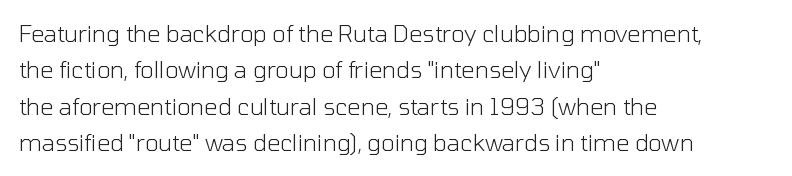
Q: Is the text bold? A: No.
Q: Is the text italic (slanted)? A: No, it is upright.
Q: Is the text underlined? A: No.
Q: How is the paragraph aligned? A: Left-aligned.
Q: Is the spacing between letters normal or unusually wide? A: Normal.
Q: Is the spacing between lines tight, normal or loose? A: Normal.
